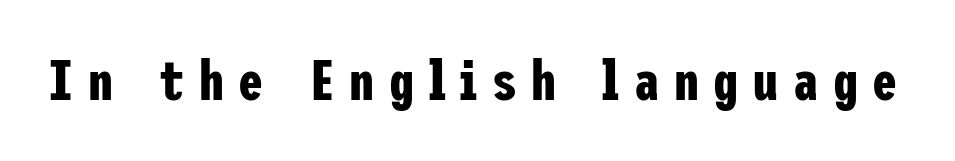
The image shows 56 px bold, condensed sans-serif type, upright; set unusually wide letter spacing (+0.26 em), not underlined; low stroke contrast and a medium x-height.
